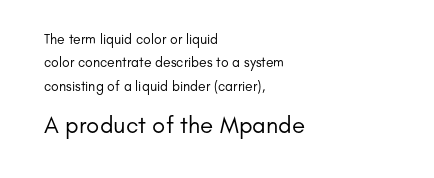
The image shows 24 px text type, upright; set left-aligned, normal line spacing (1.67x), normal letter spacing, not underlined; the second (bottom) block is 1.71x larger.
